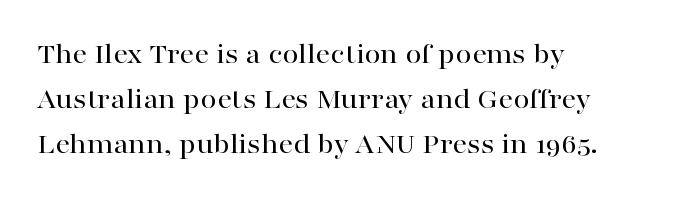
You can tell from the footed stems that serif type was used. Students, observe: this is what conventionally led text looks like. Beneath every word, the page is bare. Each letter keeps its own natural width here, so spacing adapts to shape.
